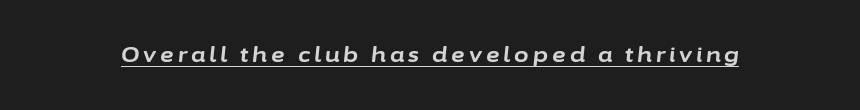
Beneath each row of characters lies a ruled line. The rendering applies a slant to the glyphs. Does the weight exceed regular? Yes, all the way to bold.
